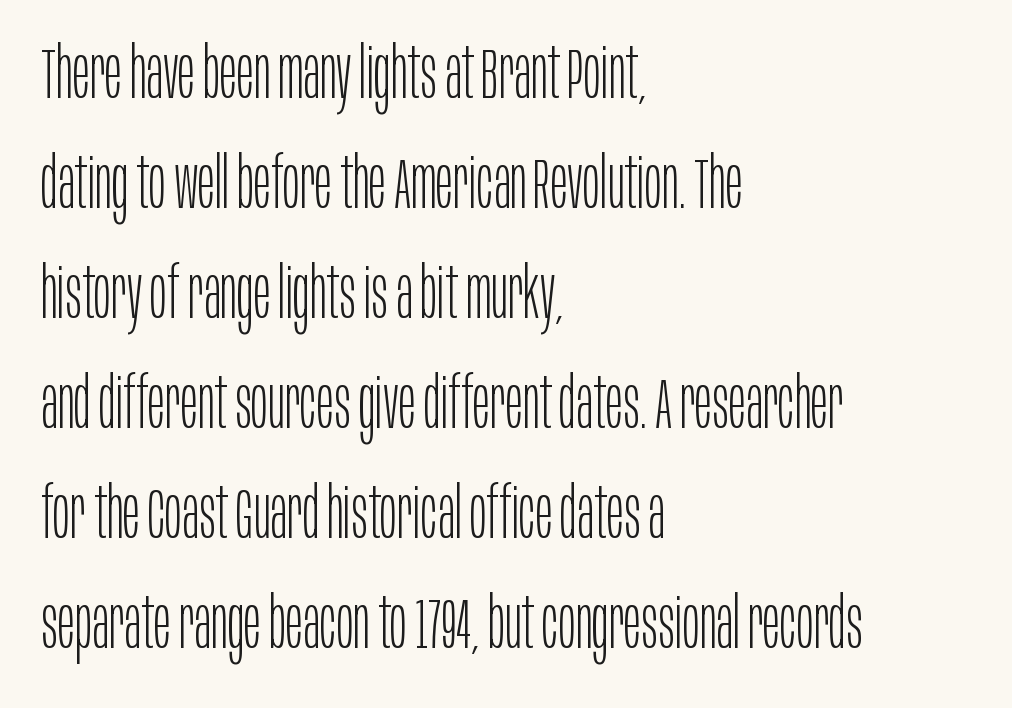
Line beginnings align vertically; line endings do not. The face used here is proportionally spaced, like ordinary book or web type. Unbolded letterforms with no extra heft. Descender tails drop into unmarked territory. Font category for this specimen: sans-serif. Successive baselines arrive at the customary interval.
